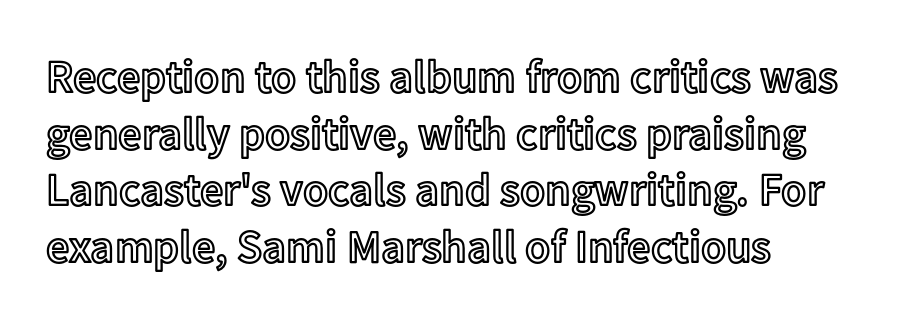
Q: Is the text italic (slanted)? A: No, it is upright.
Q: Is the text underlined? A: No.
Q: How is the paragraph aligned? A: Left-aligned.
Q: Is the spacing between letters normal or unusually wide? A: Normal.
Q: Width (condensed, normal, or wide)? A: Normal.
Q: x-height? A: Medium.
Q: Monospaced? A: No.
